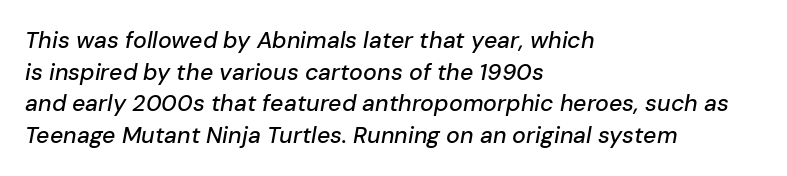
Q: Is the text italic (slanted)? A: Yes, it leans right by about 10 degrees.
Q: Is the text underlined? A: No.
Q: How is the paragraph aligned? A: Left-aligned.
Q: Is the spacing between letters normal or unusually wide? A: Normal.
Q: Is the spacing between lines tight, normal or loose? A: Normal.
